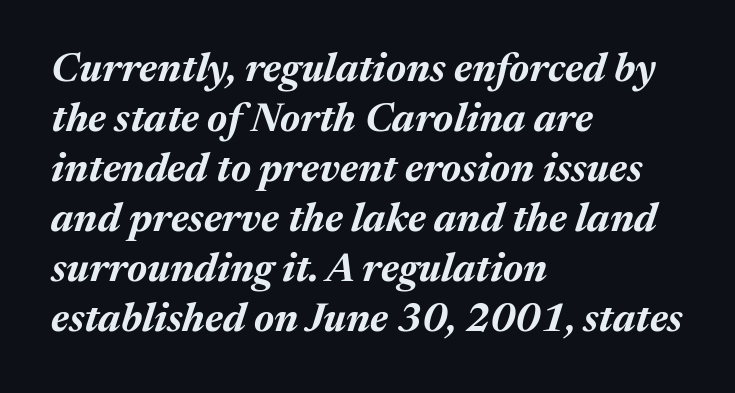
{"italic": "yes", "lean": "right", "slant_degrees": 17, "bold": "yes", "weight": "bold", "width": "normal", "stroke_contrast": "medium", "x_height": "medium", "monospaced": "no", "underline": "no", "align": "left", "line_spacing": "normal", "line_spacing_ratio": 1.25, "letter_spacing": "normal", "letter_spacing_em": 0.0, "glyph_px": 40}
